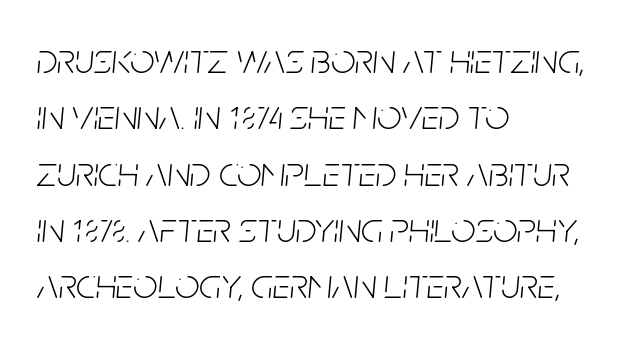
Q: Is the text bold? A: No.
Q: Is the text italic (slanted)? A: Yes, it leans right by about 5 degrees.
Q: Is the text underlined? A: No.
Q: How is the paragraph aligned? A: Left-aligned.
Q: Is the spacing between letters normal or unusually wide? A: Normal.
Q: Is the spacing between lines tight, normal or loose? A: Normal.
Q: Width (condensed, normal, or wide)? A: Condensed.
Q: Stroke contrast? A: Low.
Q: x-height? A: Large.
Q: Monospaced? A: No.
